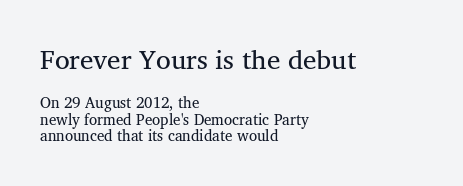
The image shows 27 px text type, upright; set left-aligned, tight line spacing (1.12x), normal letter spacing, not underlined; the first (top) block is 1.8x larger.
